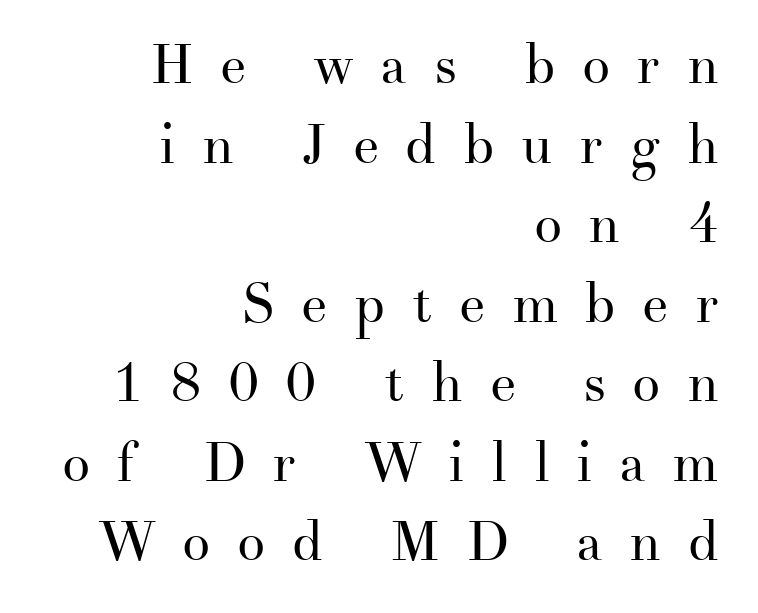
The text block is weighted toward the right margin, trailing off unevenly leftward. These lines are rendered in a variable-pitch font. The letterforms sit at book weight or below. The lines sit at an ordinary, default distance from one another. Is this a sans? No — the strokes have serifs.
